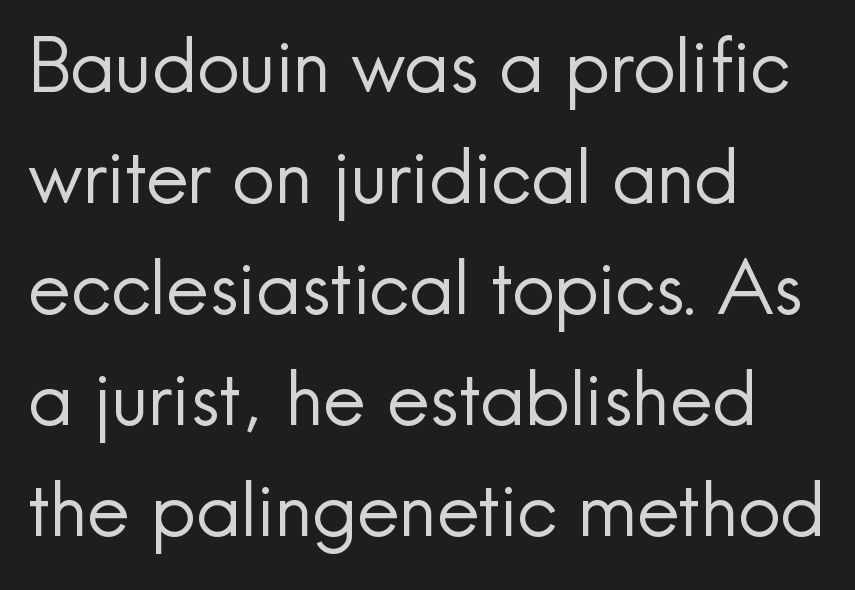
Characters remain perfectly vertical along every line. Check where the strokes stop: nothing finishes them off — pure sans. These lines are set flush left with a ragged right edge. A typesetter would call this proportional, since set widths differ per character. Vertical stems look standard width or narrower in stroke.
